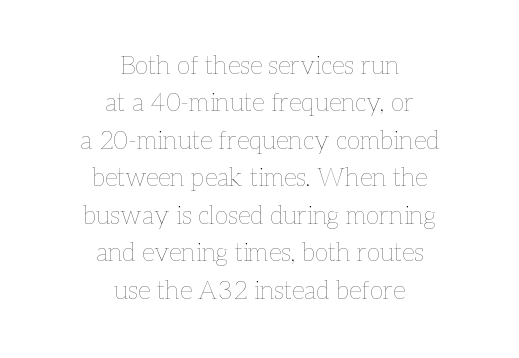
{"italic": "no", "bold": "no", "underline": "no", "align": "center", "line_spacing": "normal", "line_spacing_ratio": 1.5, "letter_spacing": "normal", "letter_spacing_em": 0.0, "glyph_px": 25}
